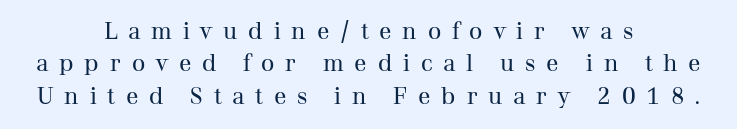
Q: Is the text bold? A: No.
Q: Is the text italic (slanted)? A: No, it is upright.
Q: Is the text underlined? A: No.
Q: How is the paragraph aligned? A: Centered.
Q: Is the spacing between letters normal or unusually wide? A: Unusually wide.
Q: Is the spacing between lines tight, normal or loose? A: Normal.
